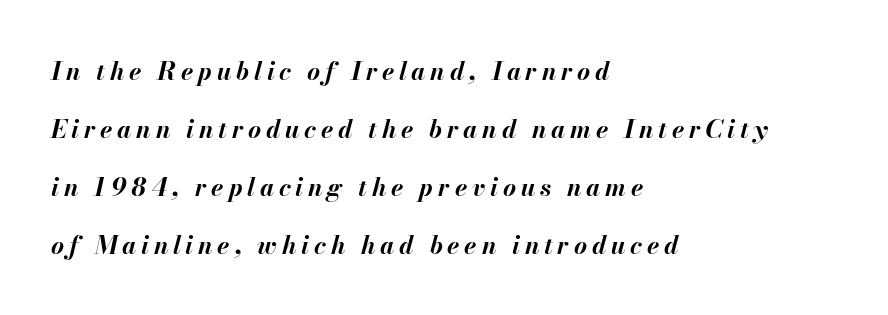
{"italic": "yes", "lean": "right", "slant_degrees": 13, "bold": "yes", "underline": "no", "align": "left", "line_spacing": "loose", "line_spacing_ratio": 2.32, "glyph_px": 25}
